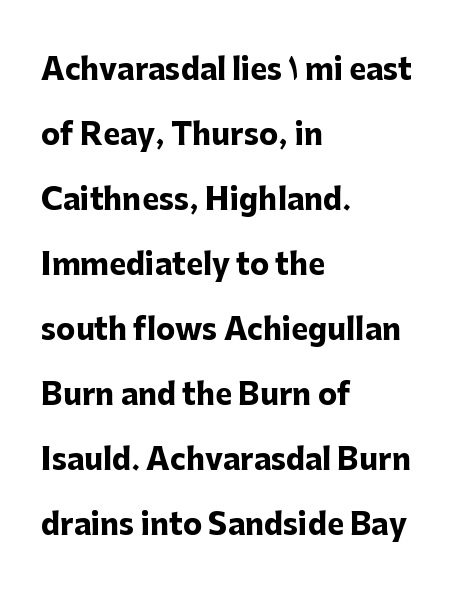
Heavy, bold letterforms. The letters advance in unequal steps, a hallmark of proportional type. Interline gaps are noticeably wide in this sample. Is the block centered? No — it sits flush against the left margin. Glance below the letters and you will spot only blank space.
